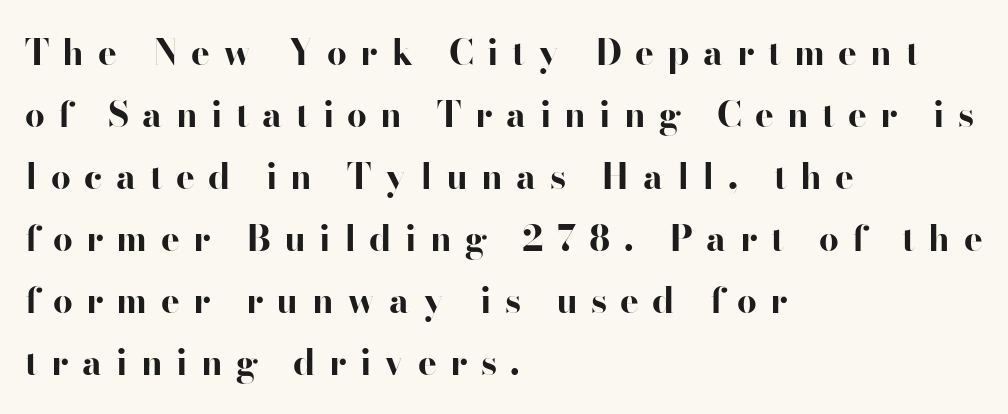
The image shows 35 px bold, wide sans-serif type, upright; set left-aligned, line spacing 1.77x, unusually wide letter spacing (+0.38 em), not underlined; high stroke contrast and a small x-height.
